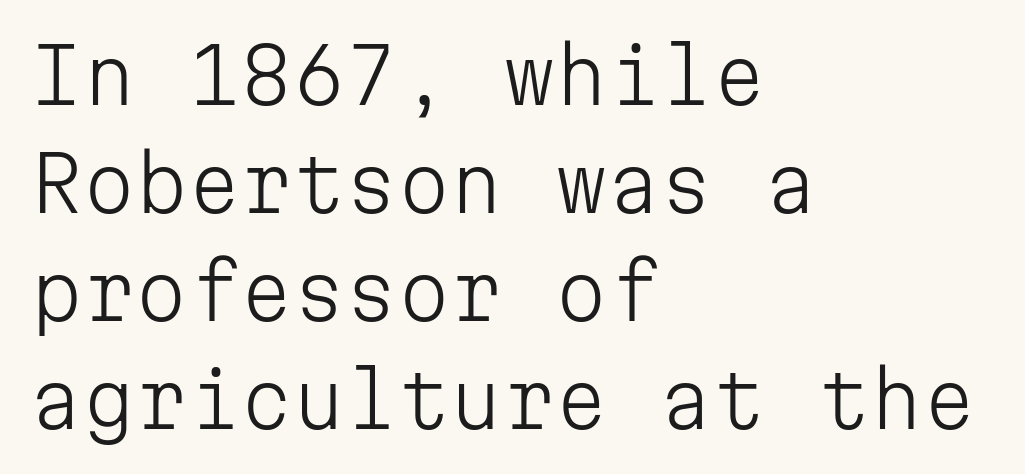
The image shows 75 px light sans-serif type, upright, monospaced; set left-aligned, normal line spacing (1.44x), normal letter spacing, not underlined; low stroke contrast and a medium x-height.
